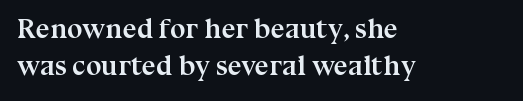
Q: Is the text bold? A: Yes.
Q: Is the text italic (slanted)? A: No, it is upright.
Q: Is the typeface a serif or a sans-serif typeface? A: Serif.
Q: Is the text underlined? A: No.
Q: How is the paragraph aligned? A: Left-aligned.
Q: Is the spacing between letters normal or unusually wide? A: Normal.
Q: Is the spacing between lines tight, normal or loose? A: Normal.
Q: Width (condensed, normal, or wide)? A: Normal.
Q: Stroke contrast? A: Medium.
Q: x-height? A: Medium.
Q: Monospaced? A: No.
